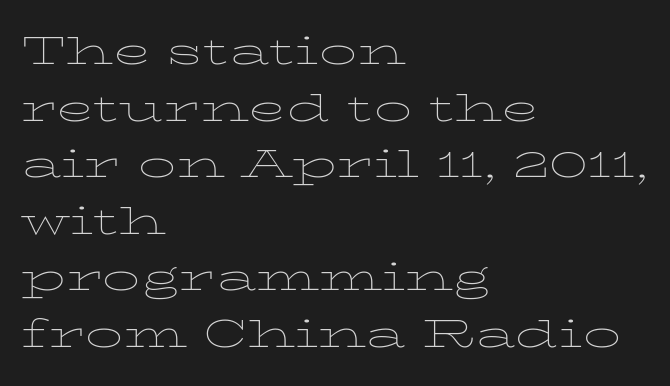
The image shows 38 px thin, wide serif type, upright; set left-aligned, normal line spacing (1.49x), normal letter spacing, not underlined; low stroke contrast and a medium x-height.
